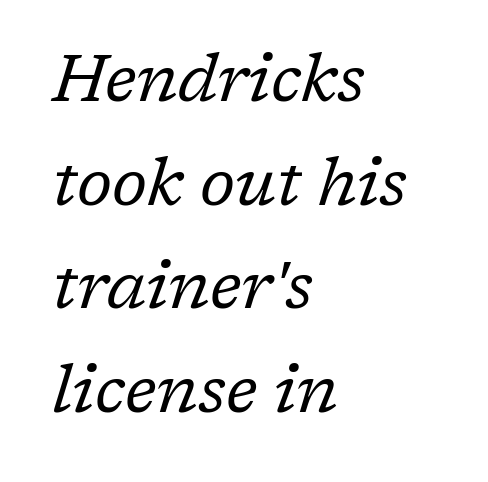
Q: Is the text bold? A: No.
Q: Is the text italic (slanted)? A: Yes, it leans right by about 17 degrees.
Q: Is the typeface a serif or a sans-serif typeface? A: Serif.
Q: Is the text underlined? A: No.
Q: How is the paragraph aligned? A: Left-aligned.
Q: Is the spacing between letters normal or unusually wide? A: Normal.
Q: Is the spacing between lines tight, normal or loose? A: Normal.
Q: Width (condensed, normal, or wide)? A: Normal.
Q: Stroke contrast? A: Low.
Q: x-height? A: Medium.
Q: Monospaced? A: No.
